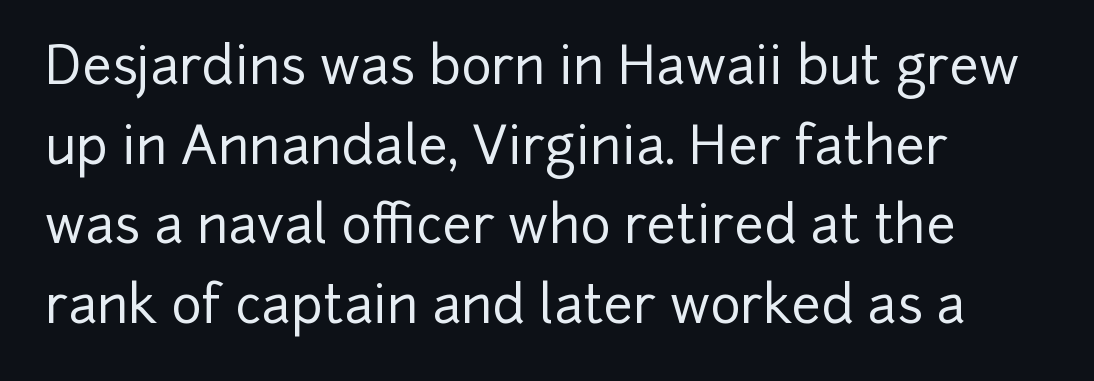
The line texture is even and compact thanks to regular tracking. This is the regular roman posture of the typeface. Each new line begins a customary step beneath the previous one. The passage shown is not underscored anywhere.
